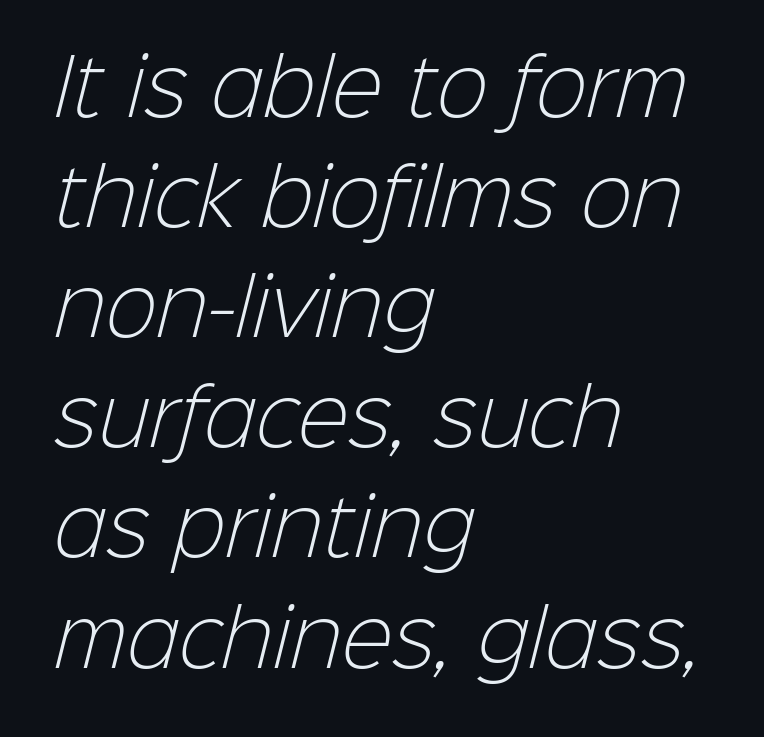
{"serif": "no", "bold": "no", "weight": "light", "width": "normal", "stroke_contrast": "low", "x_height": "medium", "monospaced": "no", "underline": "no", "align": "left", "line_spacing": "normal", "line_spacing_ratio": 1.43, "letter_spacing": "normal", "letter_spacing_em": 0.0, "glyph_px": 77}
